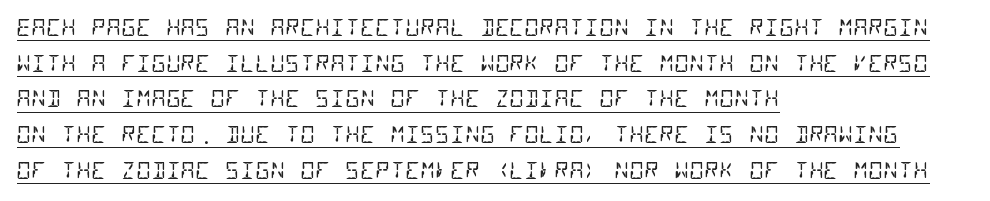
{"bold": "no", "underline": "yes", "align": "left", "line_spacing": "normal", "line_spacing_ratio": 1.55, "letter_spacing": "normal", "letter_spacing_em": 0.0, "glyph_px": 23}
